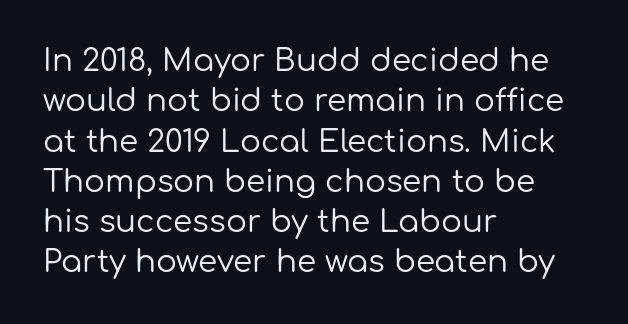
The image shows 31 px regular-weight sans-serif type, upright; set left-aligned, normal line spacing (1.3x), normal letter spacing, not underlined; low stroke contrast and a medium x-height.
